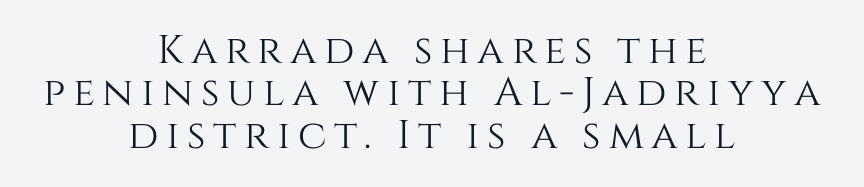
The image shows 40 px text type, upright; set centered, tight line spacing (1.06x), not underlined; medium stroke contrast and a large x-height.
